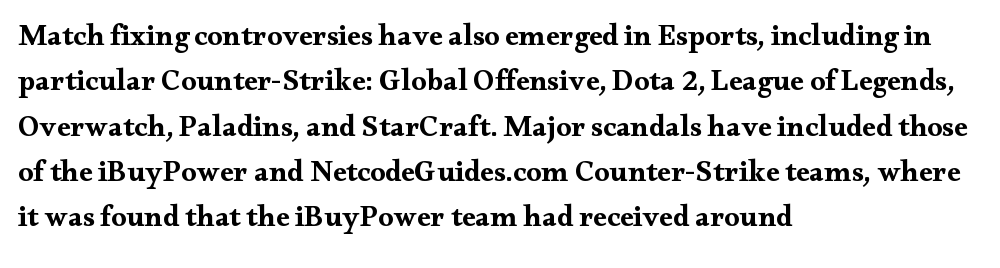
The image shows 30 px bold, wide serif type, upright; set left-aligned, normal line spacing (1.51x), normal letter spacing, not underlined; medium stroke contrast and a small x-height.
